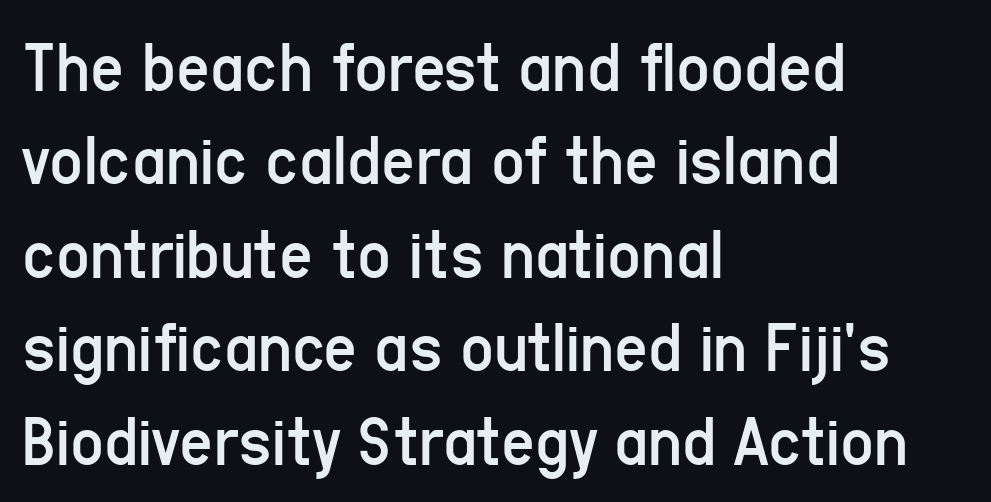
Proportional: the letters do not fall into vertical columns. On a weight scale, this lands at 450 or below. Vertically, the passage feels balanced, rows spaced as you'd expect. Is the letter spacing exaggerated? No — it looks like the ordinary default. The type family on display is of the sans-serif kind.
